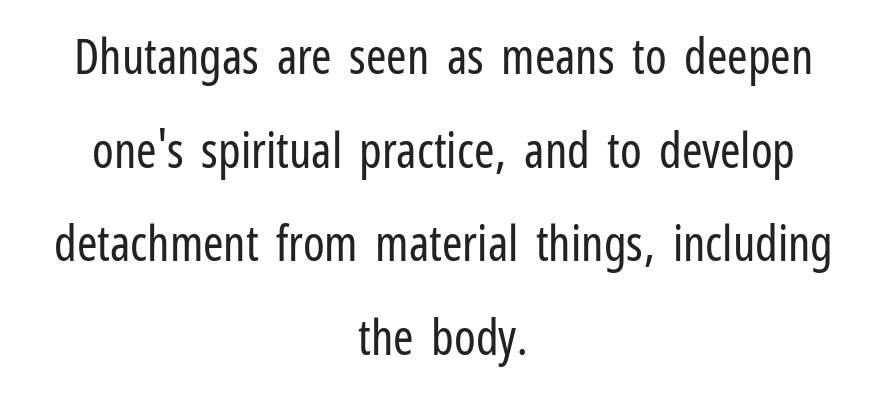
{"serif": "no", "italic": "no", "bold": "no", "weight": "regular", "width": "condensed", "stroke_contrast": "low", "x_height": "medium", "monospaced": "no", "underline": "no", "align": "center", "line_spacing": "loose", "line_spacing_ratio": 1.91, "letter_spacing": "normal", "letter_spacing_em": 0.0, "glyph_px": 49}
